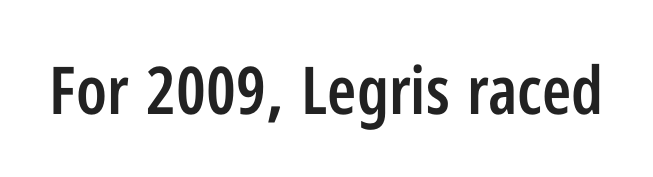
The image shows 66 px semibold, condensed sans-serif type, upright; set normal letter spacing, not underlined; low stroke contrast and a medium x-height.
